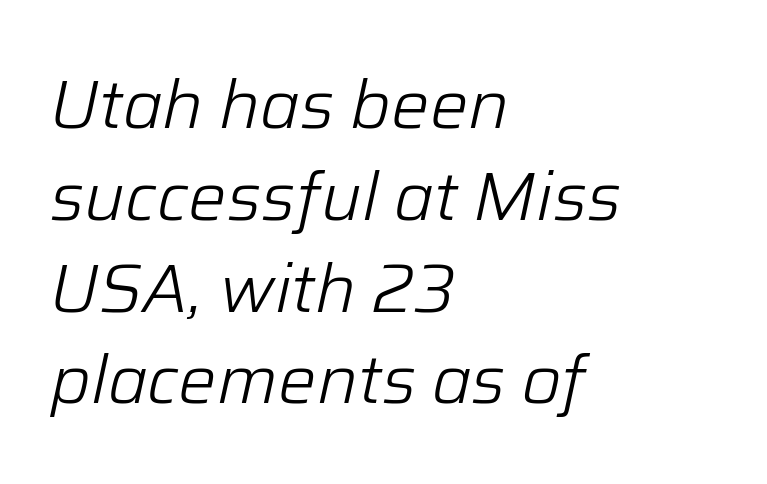
Q: Is the text bold? A: No.
Q: Is the text italic (slanted)? A: Yes, it leans right by about 12 degrees.
Q: Is the text underlined? A: No.
Q: How is the paragraph aligned? A: Left-aligned.
Q: Is the spacing between letters normal or unusually wide? A: Normal.
Q: Is the spacing between lines tight, normal or loose? A: Normal.
Q: Width (condensed, normal, or wide)? A: Normal.
Q: Stroke contrast? A: Low.
Q: x-height? A: Medium.
Q: Monospaced? A: No.
